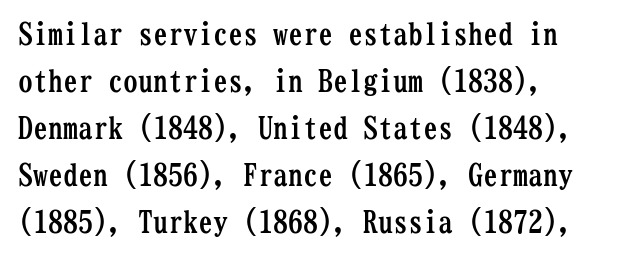
The image shows 30 px semibold, condensed serif type, upright, monospaced; set left-aligned, normal line spacing (1.57x), normal letter spacing, not underlined; low stroke contrast and a medium x-height.
